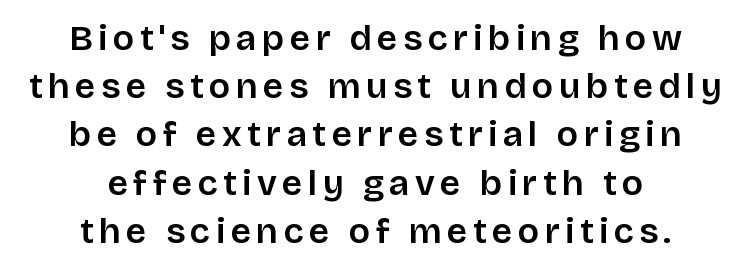
Q: Is the text bold? A: Semi-bold.
Q: Is the text italic (slanted)? A: No, it is upright.
Q: Is the typeface a serif or a sans-serif typeface? A: Sans-serif.
Q: Is the text underlined? A: No.
Q: How is the paragraph aligned? A: Centered.
Q: Is the spacing between lines tight, normal or loose? A: Normal.
Q: Width (condensed, normal, or wide)? A: Normal.
Q: Stroke contrast? A: Low.
Q: x-height? A: Large.
Q: Monospaced? A: No.
